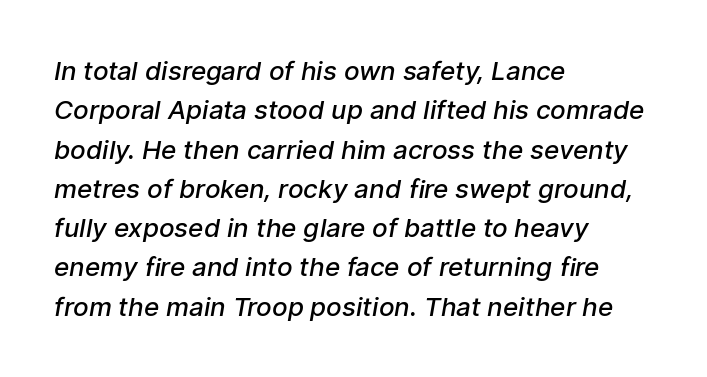
The image shows 26 px text type; set left-aligned, normal line spacing (1.51x), normal letter spacing, not underlined.
